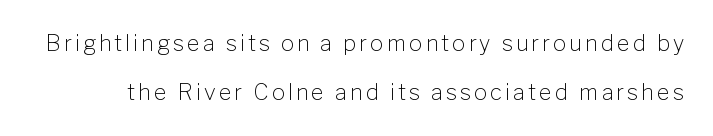
The foot of each line stays bare and open. The letters stand straight up with perfectly vertical stems. Regarding leading, the lines here are spaced well apart. Is this a heavy cut? Hardly; it is regular or lighter.
